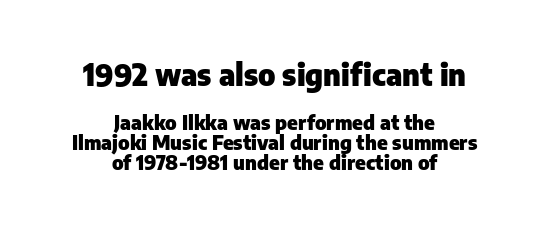
Q: Is the text bold? A: Yes.
Q: Is the text italic (slanted)? A: No, it is upright.
Q: Is the typeface a serif or a sans-serif typeface? A: Sans-serif.
Q: Is the text underlined? A: No.
Q: How is the paragraph aligned? A: Centered.
Q: Is the spacing between letters normal or unusually wide? A: Normal.
Q: Is the spacing between lines tight, normal or loose? A: Tight.
Q: Which block of text is set in a larger size, the first (top) or the second (bottom)? A: The first (top) one.
Q: Width (condensed, normal, or wide)? A: Normal.
Q: Stroke contrast? A: Low.
Q: x-height? A: Medium.
Q: Monospaced? A: No.
